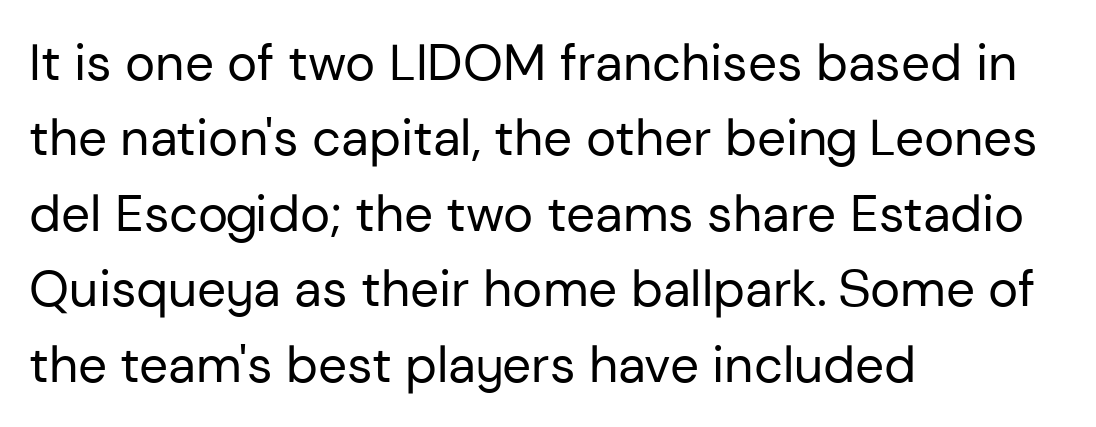
Does the leading feel generous? No, just average. Vertical strokes here are truly vertical. This rendering uses left alignment, leaving the right contour irregular. Classification — sans serif. Nobody touched the tracking dial on this one.
